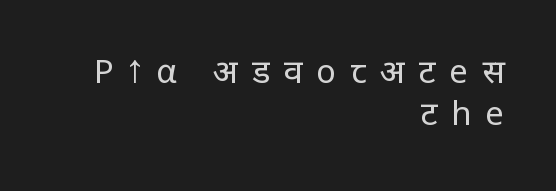
The image shows 33 px regular-weight sans-serif type, upright; set right-aligned, normal line spacing (1.27x), unusually wide letter spacing (+0.42 em), not underlined; low stroke contrast and a large x-height.
